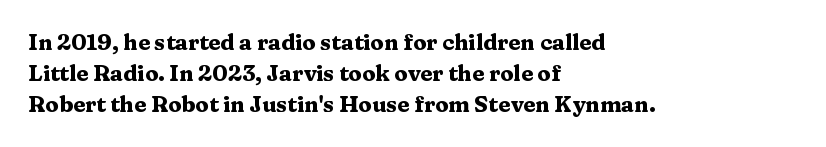
Q: Is the text bold? A: Yes.
Q: Is the text italic (slanted)? A: No, it is upright.
Q: Is the text underlined? A: No.
Q: How is the paragraph aligned? A: Left-aligned.
Q: Is the spacing between letters normal or unusually wide? A: Normal.
Q: Is the spacing between lines tight, normal or loose? A: Normal.
